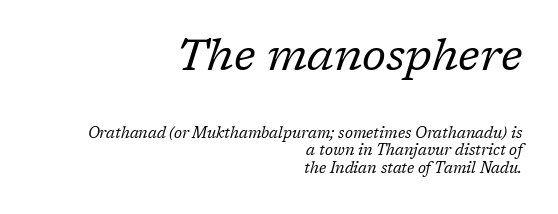
{"serif": "yes", "italic": "yes", "lean": "right", "slant_degrees": 17, "bold": "no", "weight": "regular", "width": "normal", "stroke_contrast": "low", "x_height": "medium", "monospaced": "no", "underline": "no", "align": "right", "line_spacing_ratio": 1.19, "letter_spacing": "normal", "letter_spacing_em": 0.0, "larger_block": "first", "size_ratio": 3.0, "glyph_px": 45}
